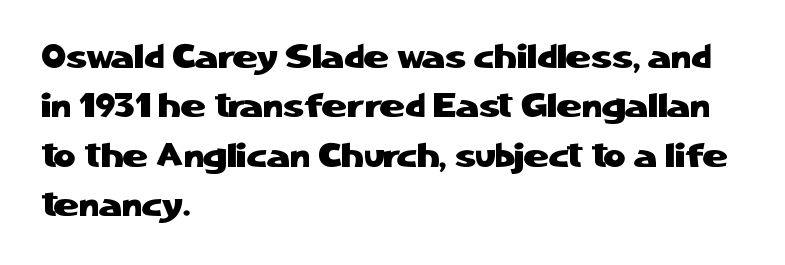
Summary of vertical rhythm: regular, with standard interline spacing. You can tell from the bare stems that sans-serif type was used. Horizontal alignment here is leftward, the default for most running prose. Is this a fixed-width face? No — the glyphs have proportional, varying widths. The typography opts for an upright posture over an oblique one.
